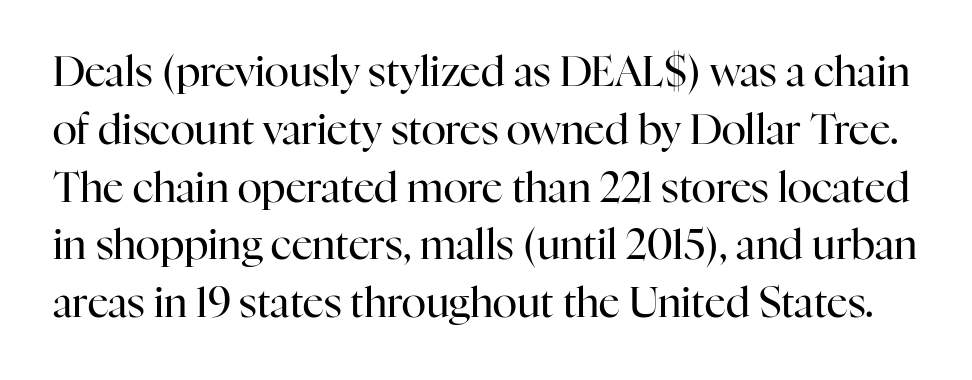
Q: Is the text bold? A: No.
Q: Is the text italic (slanted)? A: No, it is upright.
Q: Is the typeface a serif or a sans-serif typeface? A: Serif.
Q: Is the text underlined? A: No.
Q: Is the spacing between letters normal or unusually wide? A: Normal.
Q: Is the spacing between lines tight, normal or loose? A: Normal.
Q: Width (condensed, normal, or wide)? A: Normal.
Q: Stroke contrast? A: High.
Q: x-height? A: Medium.
Q: Monospaced? A: No.
